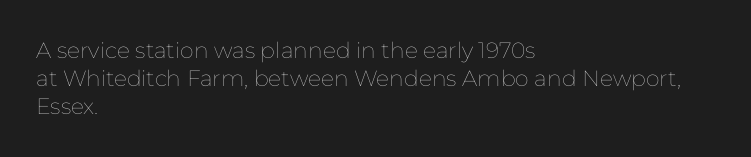
The image shows 22 px text type, upright; set left-aligned, normal line spacing (1.28x), normal letter spacing, not underlined.
